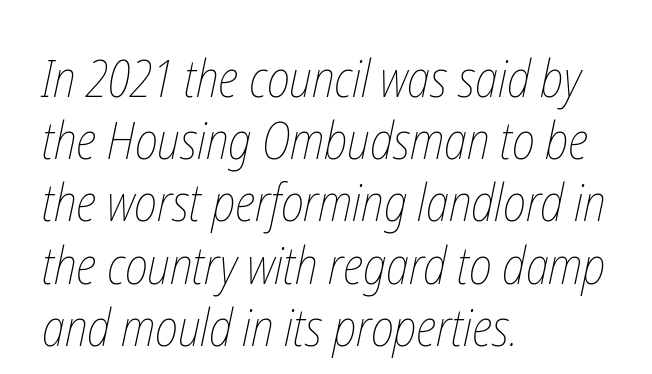
Q: Is the text bold? A: No.
Q: Is the text underlined? A: No.
Q: How is the paragraph aligned? A: Left-aligned.
Q: Is the spacing between letters normal or unusually wide? A: Normal.
Q: Width (condensed, normal, or wide)? A: Condensed.
Q: Stroke contrast? A: Low.
Q: x-height? A: Medium.
Q: Monospaced? A: No.
